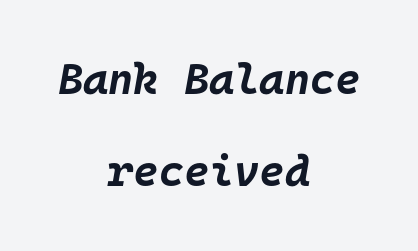
{"italic": "yes", "lean": "right", "slant_degrees": 10, "bold": "yes", "weight": "bold", "width": "normal", "stroke_contrast": "low", "x_height": "large", "monospaced": "yes", "underline": "no", "align": "center", "line_spacing": "loose", "line_spacing_ratio": 2.13, "letter_spacing": "normal", "letter_spacing_em": 0.0, "glyph_px": 43}
